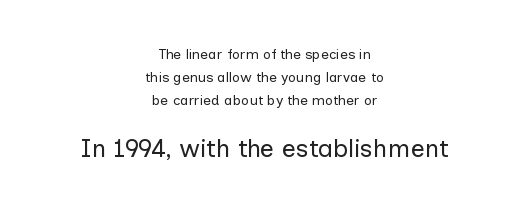
The area under the type is left untouched. Reading down the block, each line starts at a different indent, mirrored at its end. These lines keep a tight, regular rhythm from letter to letter. Italic: no, the glyphs are upright roman. The lines sit at an ordinary, default distance from one another. These two chunks differ in scale, with the bottom chunk taking the larger measure.
